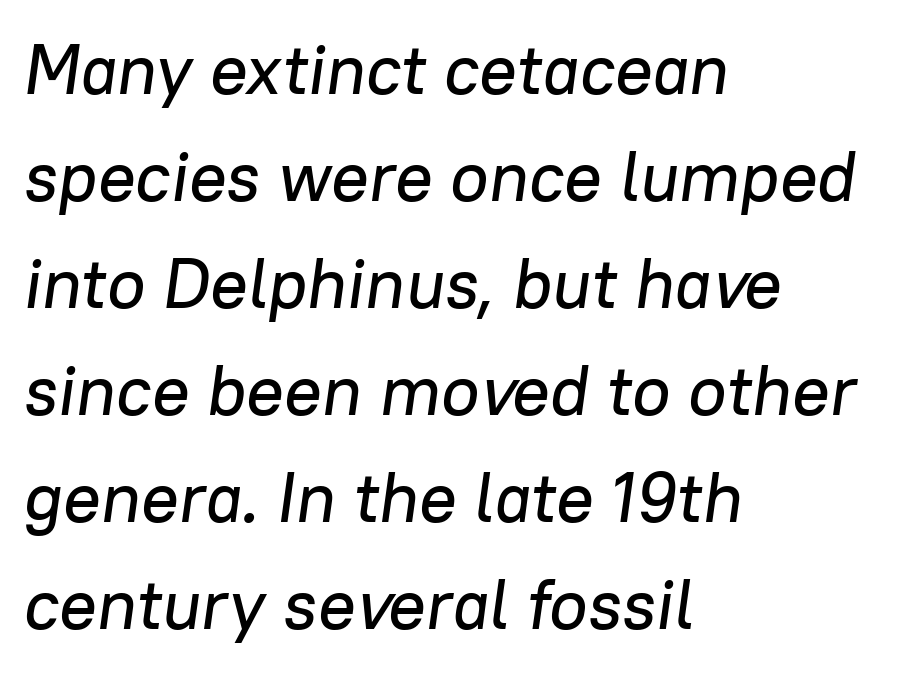
{"italic": "yes", "lean": "right", "slant_degrees": 8, "width": "normal", "stroke_contrast": "low", "x_height": "medium", "monospaced": "no", "underline": "no", "align": "left", "line_spacing": "normal", "line_spacing_ratio": 1.53, "letter_spacing": "normal", "letter_spacing_em": 0.0, "glyph_px": 70}
